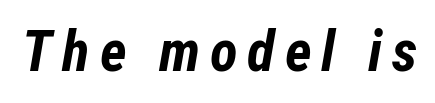
The image shows 57 px bold, condensed type, italic (leaning right); set not underlined; low stroke contrast and a medium x-height.
